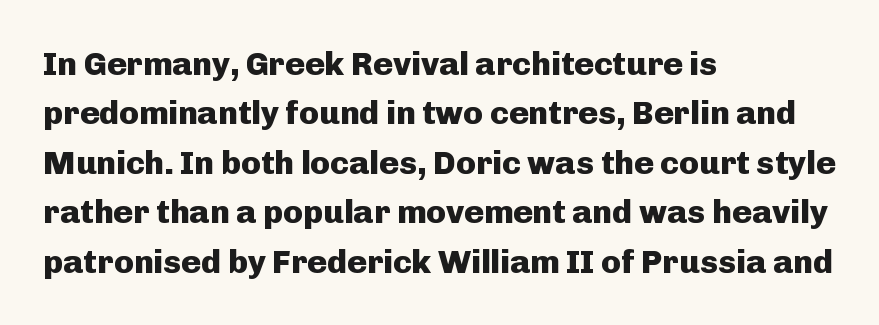
The image shows 33 px heavy sans-serif type, upright; set left-aligned, normal line spacing (1.5x), normal letter spacing, not underlined; low stroke contrast and a medium x-height.
